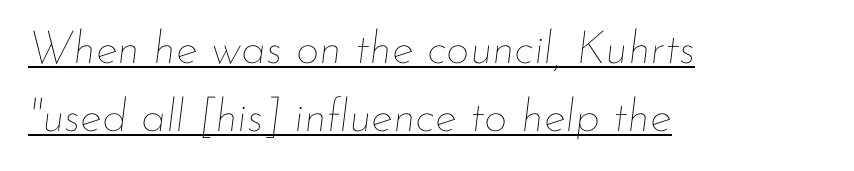
These lines are set flush left with a ragged right edge. The passage shown has conventional tracking throughout. These lines are rendered in a variable-pitch font. Does a line run under the words? Yes, clearly. Each stroke keeps to a modest, everyday thickness or less.
